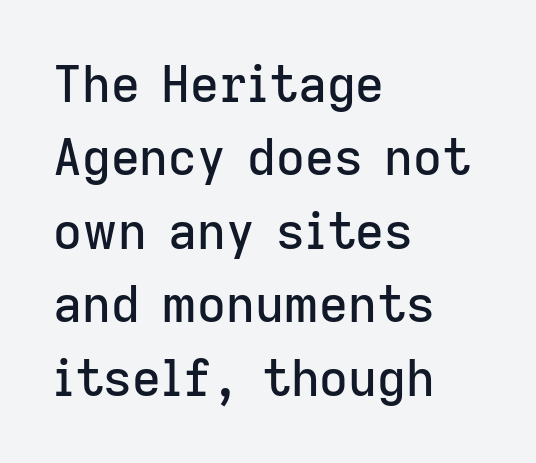
{"serif": "no", "italic": "no", "width": "normal", "stroke_contrast": "low", "x_height": "medium", "monospaced": "no", "underline": "no", "align": "left", "line_spacing": "normal", "line_spacing_ratio": 1.47, "letter_spacing": "normal", "letter_spacing_em": 0.0, "glyph_px": 50}
